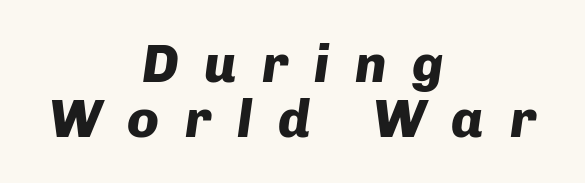
Q: Is the text bold? A: Yes.
Q: Is the text italic (slanted)? A: Yes, it leans right by about 8 degrees.
Q: Is the text underlined? A: No.
Q: How is the paragraph aligned? A: Centered.
Q: Is the spacing between letters normal or unusually wide? A: Unusually wide.
Q: Is the spacing between lines tight, normal or loose? A: Tight.
Q: Width (condensed, normal, or wide)? A: Normal.
Q: Stroke contrast? A: Low.
Q: x-height? A: Medium.
Q: Monospaced? A: No.
